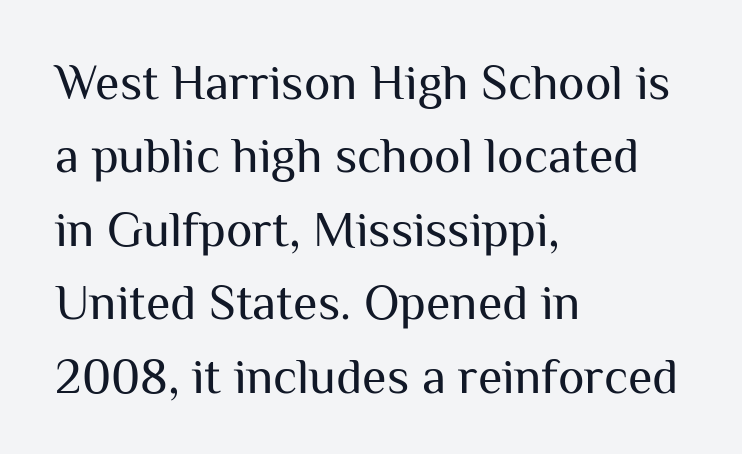
The image shows 50 px regular-weight sans-serif type, upright; set left-aligned, normal line spacing (1.47x), normal letter spacing, not underlined; medium stroke contrast and a medium x-height.
